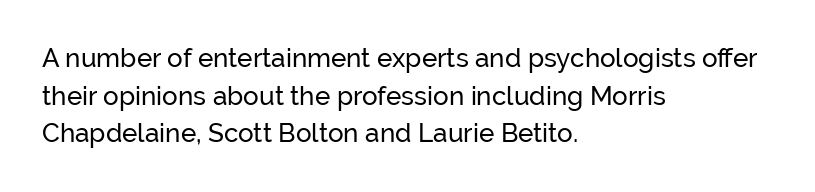
Which margin do the lines hug? The left one — the right edge is uneven. This sample uses plain, unmodified letter spacing. Glance below the letters and you will spot only blank space. Baseline-to-baseline distance is the conventional proportion of letter height.
